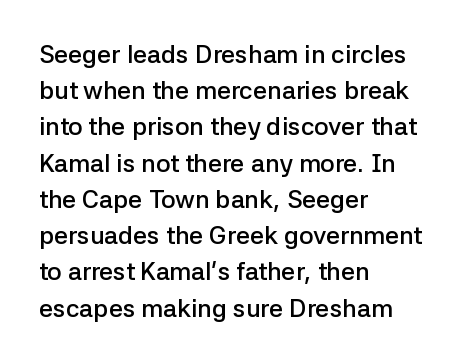
{"italic": "no", "bold": "semi", "underline": "no", "align": "left", "line_spacing": "normal", "line_spacing_ratio": 1.45, "letter_spacing": "normal", "letter_spacing_em": 0.0, "glyph_px": 25}
